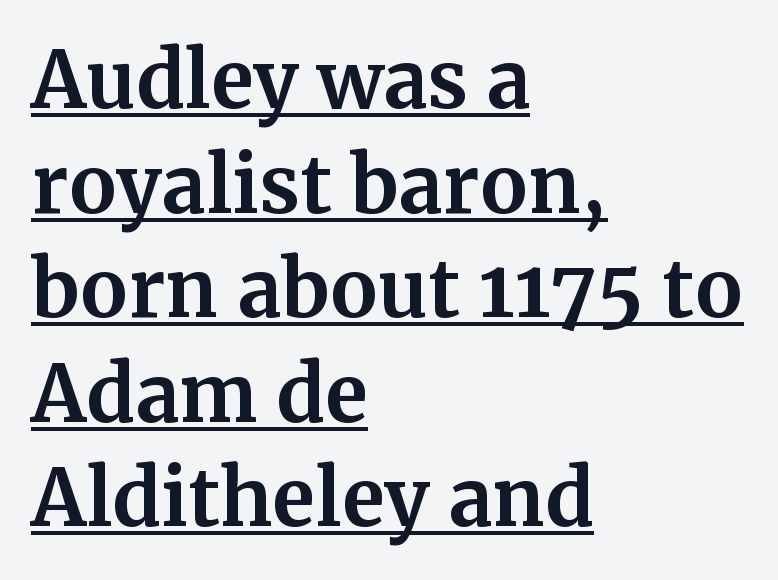
Q: Is the text bold? A: Yes.
Q: Is the text italic (slanted)? A: No, it is upright.
Q: Is the typeface a serif or a sans-serif typeface? A: Serif.
Q: Is the text underlined? A: Yes.
Q: How is the paragraph aligned? A: Left-aligned.
Q: Is the spacing between letters normal or unusually wide? A: Normal.
Q: Is the spacing between lines tight, normal or loose? A: Normal.
Q: Width (condensed, normal, or wide)? A: Normal.
Q: Stroke contrast? A: Medium.
Q: x-height? A: Medium.
Q: Monospaced? A: No.
